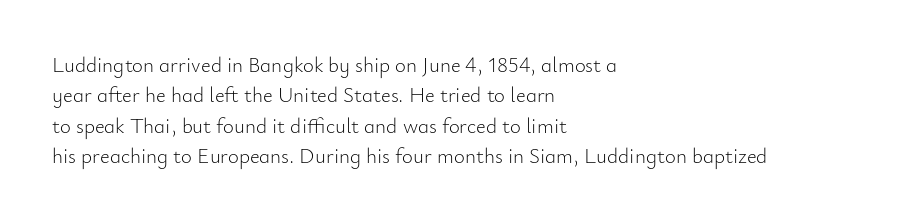
{"italic": "no", "bold": "no", "underline": "no", "align": "left", "line_spacing": "normal", "line_spacing_ratio": 1.45, "letter_spacing": "normal", "letter_spacing_em": 0.0, "glyph_px": 21}
